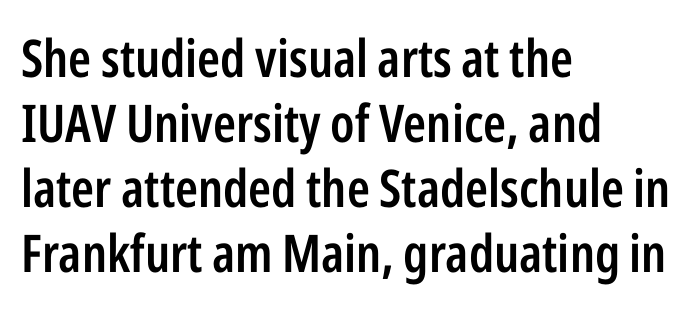
Caption: standard tracking, unaltered. Does the weight exceed regular? Yes, but only to semibold. Each new line begins a customary step beneath the previous one. A typesetter would call this proportional, since set widths differ per character. Type without underlining.
